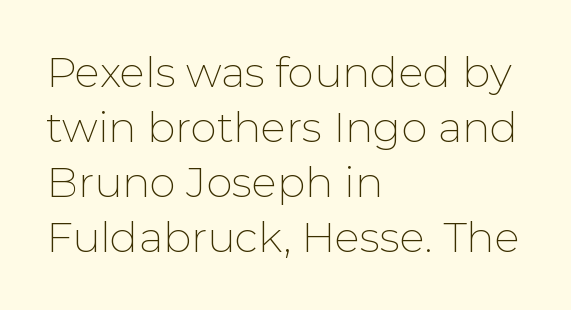
Compared with typical paragraphs, the rows here are spaced about the same. Here the designer chose a conventional face with non-uniform glyph widths. These lines are set flush left with a ragged right edge. Quick note: not italic, upright.
